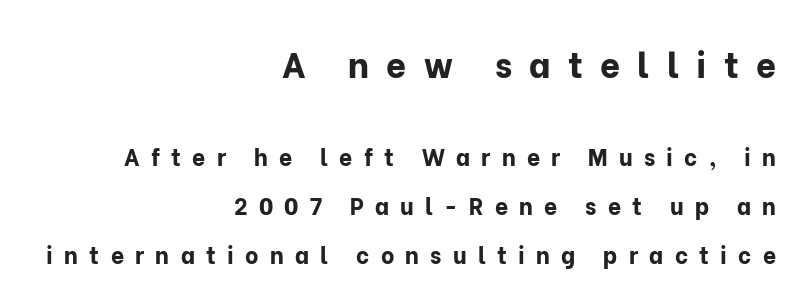
Lines of text with bare space underneath. The designer gave the opening block more size than the closing block. To sum up the face: it is a sans, with no serifs. The font is running at its bold setting. Does the lettering tilt? It doesn't — this is upright. Summary of vertical rhythm: relaxed, with wide interline spacing.
